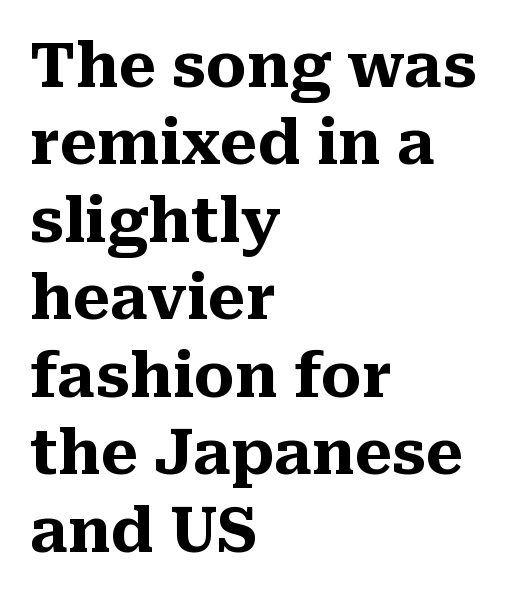
{"serif": "yes", "italic": "no", "bold": "yes", "weight": "heavy", "width": "normal", "stroke_contrast": "medium", "x_height": "medium", "monospaced": "no", "underline": "no", "align": "left", "line_spacing": "normal", "line_spacing_ratio": 1.27, "letter_spacing": "normal", "letter_spacing_em": 0.0, "glyph_px": 61}
